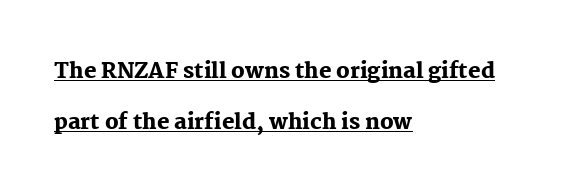
{"italic": "no", "bold": "yes", "underline": "yes", "align": "left", "line_spacing": "loose", "line_spacing_ratio": 2.45, "letter_spacing": "normal", "letter_spacing_em": 0.0, "glyph_px": 21}
